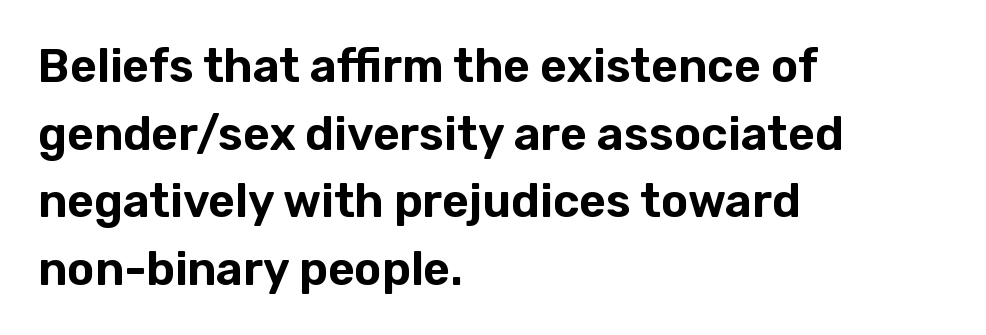
{"serif": "no", "italic": "no", "width": "normal", "stroke_contrast": "low", "x_height": "medium", "monospaced": "no", "underline": "no", "align": "left", "line_spacing": "normal", "line_spacing_ratio": 1.47, "letter_spacing": "normal", "letter_spacing_em": 0.0, "glyph_px": 46}
